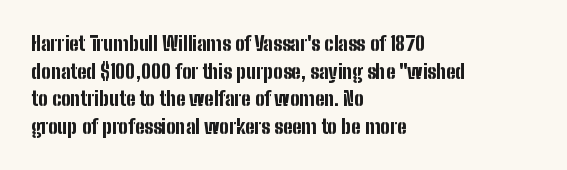
The image shows 20 px bold type, upright; set left-aligned, normal line spacing (1.38x), normal letter spacing, not underlined.
